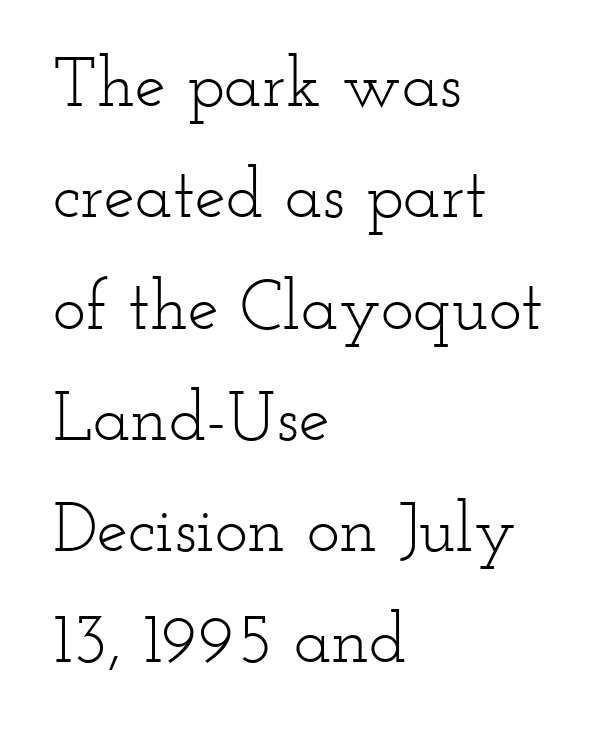
The image shows 70 px light, wide serif type, upright; set left-aligned, normal line spacing (1.59x), normal letter spacing, not underlined; low stroke contrast and a small x-height.
